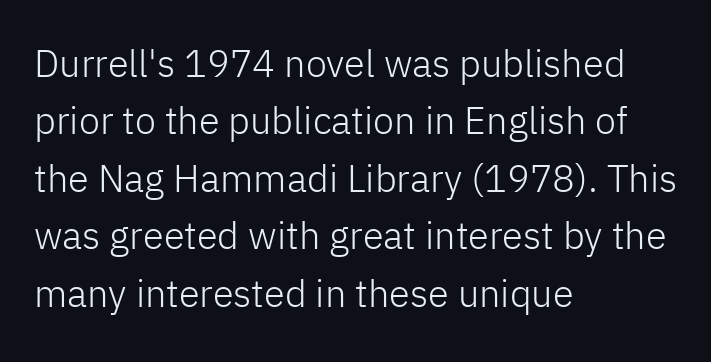
{"serif": "no", "italic": "no", "bold": "no", "weight": "light", "width": "normal", "stroke_contrast": "low", "x_height": "medium", "monospaced": "no", "underline": "no", "align": "left", "line_spacing": "normal", "line_spacing_ratio": 1.51, "letter_spacing": "normal", "letter_spacing_em": 0.0, "glyph_px": 38}
